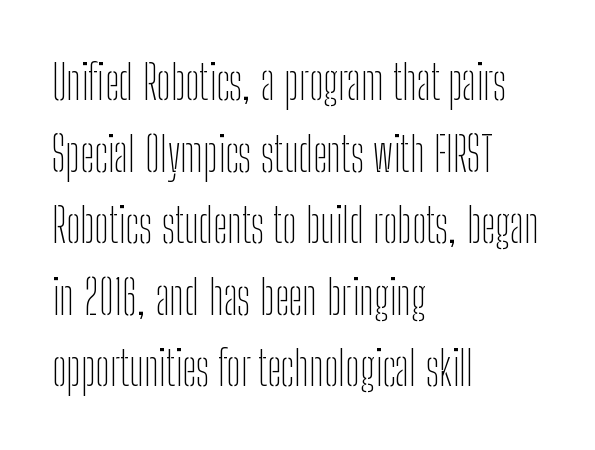
Q: Is the text bold? A: No.
Q: Is the text italic (slanted)? A: No, it is upright.
Q: Is the typeface a serif or a sans-serif typeface? A: Sans-serif.
Q: Is the text underlined? A: No.
Q: How is the paragraph aligned? A: Left-aligned.
Q: Is the spacing between letters normal or unusually wide? A: Normal.
Q: Is the spacing between lines tight, normal or loose? A: Normal.
Q: Width (condensed, normal, or wide)? A: Condensed.
Q: Stroke contrast? A: Low.
Q: x-height? A: Medium.
Q: Monospaced? A: No.
